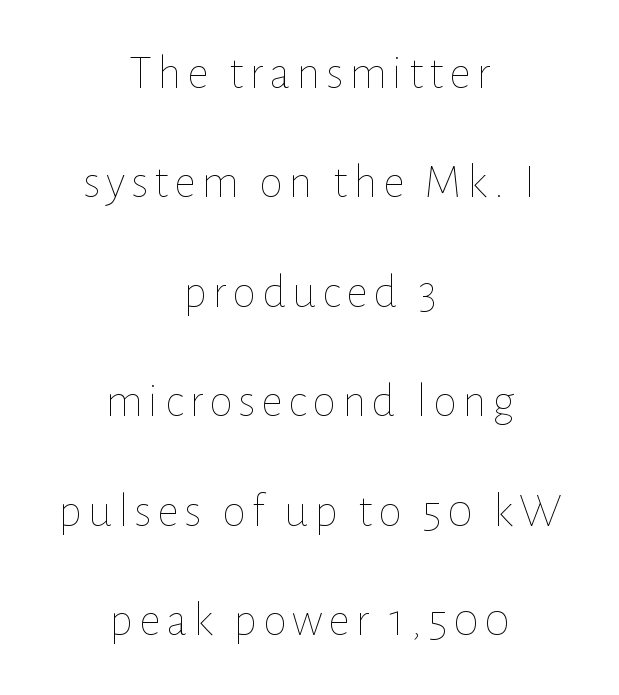
Q: Is the text bold? A: No.
Q: Is the text italic (slanted)? A: No, it is upright.
Q: Is the text underlined? A: No.
Q: How is the paragraph aligned? A: Centered.
Q: Is the spacing between lines tight, normal or loose? A: Loose.
Q: Width (condensed, normal, or wide)? A: Normal.
Q: Stroke contrast? A: Low.
Q: x-height? A: Medium.
Q: Monospaced? A: No.
